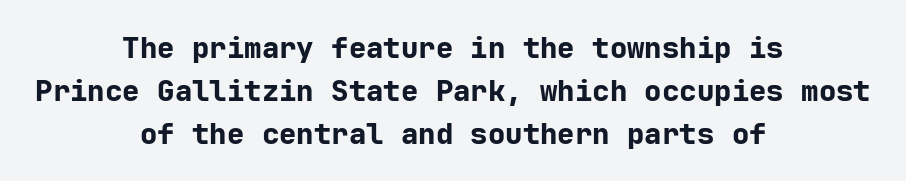
Q: Is the text bold? A: Yes.
Q: Is the text italic (slanted)? A: No, it is upright.
Q: Is the typeface a serif or a sans-serif typeface? A: Sans-serif.
Q: Is the text underlined? A: No.
Q: How is the paragraph aligned? A: Centered.
Q: Is the spacing between letters normal or unusually wide? A: Normal.
Q: Is the spacing between lines tight, normal or loose? A: Normal.
Q: Width (condensed, normal, or wide)? A: Normal.
Q: Stroke contrast? A: Low.
Q: x-height? A: Medium.
